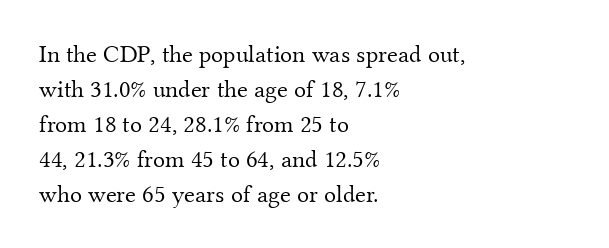
{"italic": "no", "bold": "no", "underline": "no", "align": "left", "line_spacing": "normal", "line_spacing_ratio": 1.4, "letter_spacing": "normal", "letter_spacing_em": 0.0, "glyph_px": 25}
